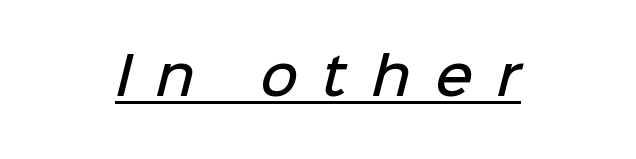
{"serif": "no", "bold": "semi", "weight": "semibold", "width": "normal", "stroke_contrast": "low", "x_height": "medium", "monospaced": "no", "underline": "yes", "letter_spacing": "wide", "letter_spacing_em": 0.47, "glyph_px": 52}
